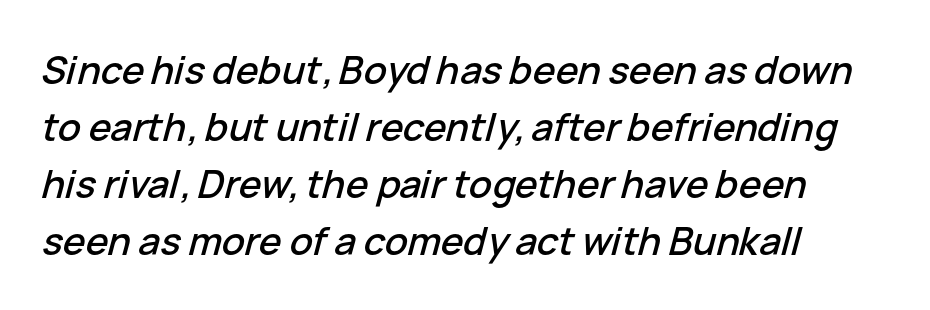
{"italic": "yes", "lean": "right", "slant_degrees": 15, "width": "normal", "stroke_contrast": "low", "x_height": "medium", "monospaced": "no", "underline": "no", "align": "left", "line_spacing": "normal", "line_spacing_ratio": 1.5, "letter_spacing": "normal", "letter_spacing_em": 0.0, "glyph_px": 38}
